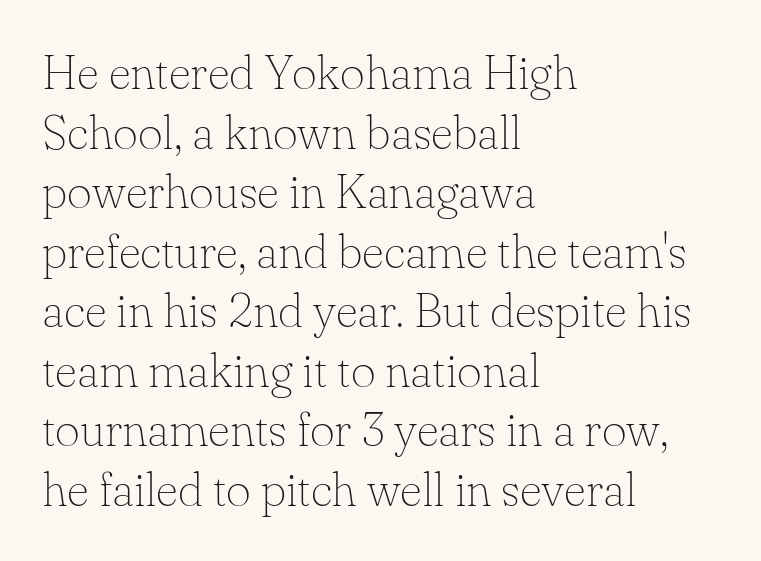
{"serif": "yes", "italic": "no", "bold": "no", "weight": "thin", "width": "normal", "stroke_contrast": "low", "x_height": "small", "monospaced": "no", "underline": "no", "align": "left", "line_spacing_ratio": 1.24, "letter_spacing": "normal", "letter_spacing_em": 0.0, "glyph_px": 48}
